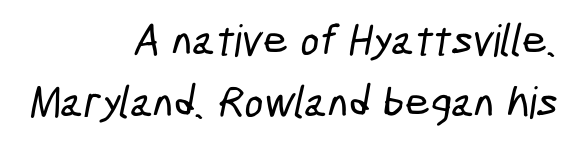
The image shows 44 px condensed sans-serif type; set right-aligned, normal line spacing (1.4x), normal letter spacing, not underlined; low stroke contrast and a medium x-height.
